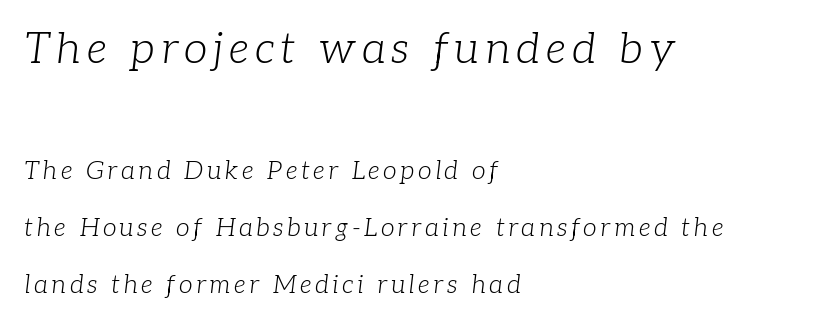
Q: Is the text bold? A: No.
Q: Is the text italic (slanted)? A: Yes, it leans right by about 7 degrees.
Q: Is the typeface a serif or a sans-serif typeface? A: Serif.
Q: Is the text underlined? A: No.
Q: How is the paragraph aligned? A: Left-aligned.
Q: Is the spacing between lines tight, normal or loose? A: Loose.
Q: Which block of text is set in a larger size, the first (top) or the second (bottom)? A: The first (top) one.
Q: Width (condensed, normal, or wide)? A: Normal.
Q: Stroke contrast? A: Low.
Q: x-height? A: Medium.
Q: Monospaced? A: No.
